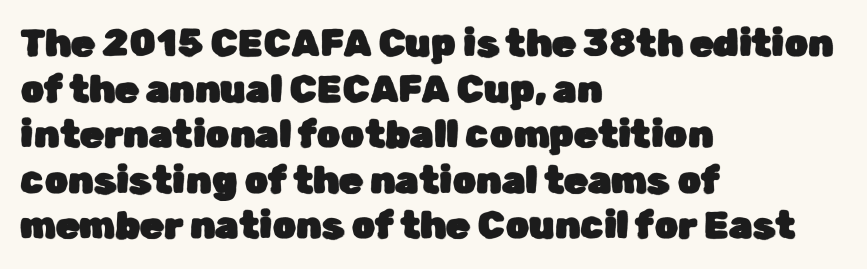
Q: Is the text italic (slanted)? A: No, it is upright.
Q: Is the typeface a serif or a sans-serif typeface? A: Sans-serif.
Q: Is the text underlined? A: No.
Q: How is the paragraph aligned? A: Left-aligned.
Q: Is the spacing between letters normal or unusually wide? A: Normal.
Q: Width (condensed, normal, or wide)? A: Normal.
Q: Stroke contrast? A: Low.
Q: x-height? A: Medium.
Q: Monospaced? A: No.
